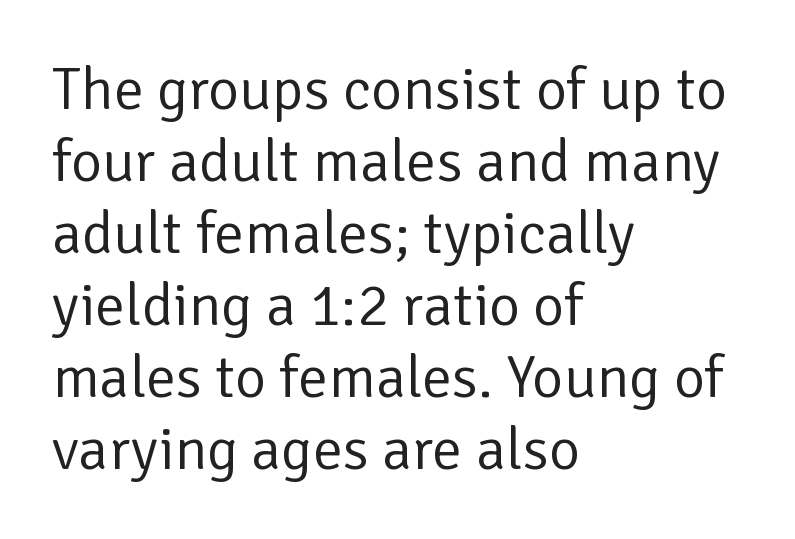
Stroke mass is kept to a normal reading level or below. No feet cap the strokes, marking this as sans-serif type. Default kerning and tracking; the words read as compact shapes. Varying glyph widths throughout — classic text-font behaviour.
